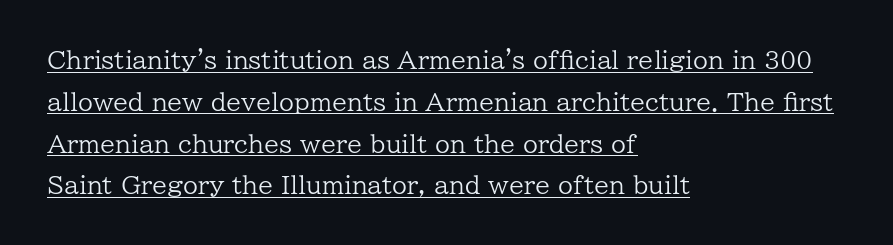
{"italic": "no", "bold": "no", "underline": "yes", "align": "left", "line_spacing_ratio": 1.74, "letter_spacing": "normal", "letter_spacing_em": 0.0, "glyph_px": 24}
